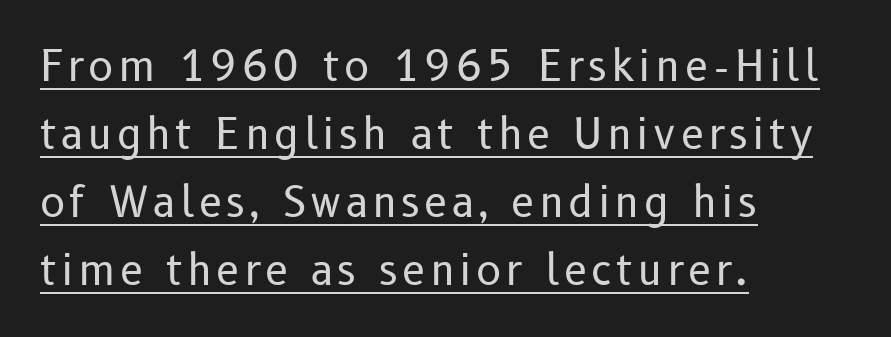
{"serif": "no", "italic": "no", "bold": "no", "weight": "regular", "width": "normal", "stroke_contrast": "low", "x_height": "medium", "monospaced": "no", "underline": "yes", "align": "left", "line_spacing": "normal", "line_spacing_ratio": 1.62, "glyph_px": 42}
